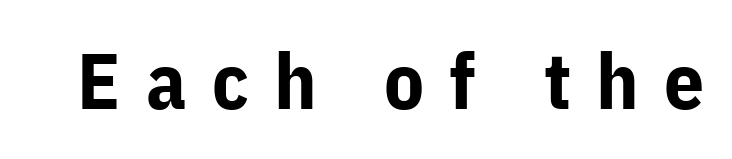
The image shows 79 px bold sans-serif type, upright; set unusually wide letter spacing (+0.32 em), not underlined; low stroke contrast and a medium x-height.
